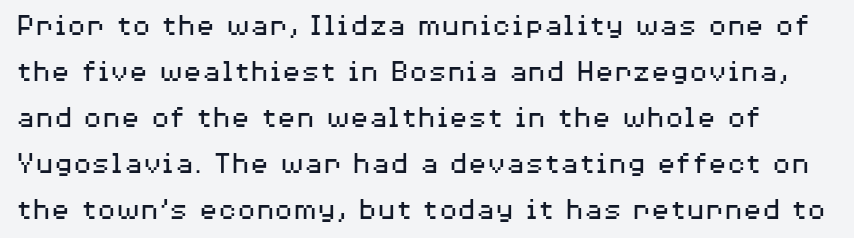
{"serif": "no", "italic": "no", "bold": "no", "weight": "regular", "width": "wide", "stroke_contrast": "medium", "x_height": "medium", "monospaced": "no", "underline": "no", "line_spacing": "normal", "line_spacing_ratio": 1.48, "letter_spacing": "normal", "letter_spacing_em": 0.0, "glyph_px": 31}
